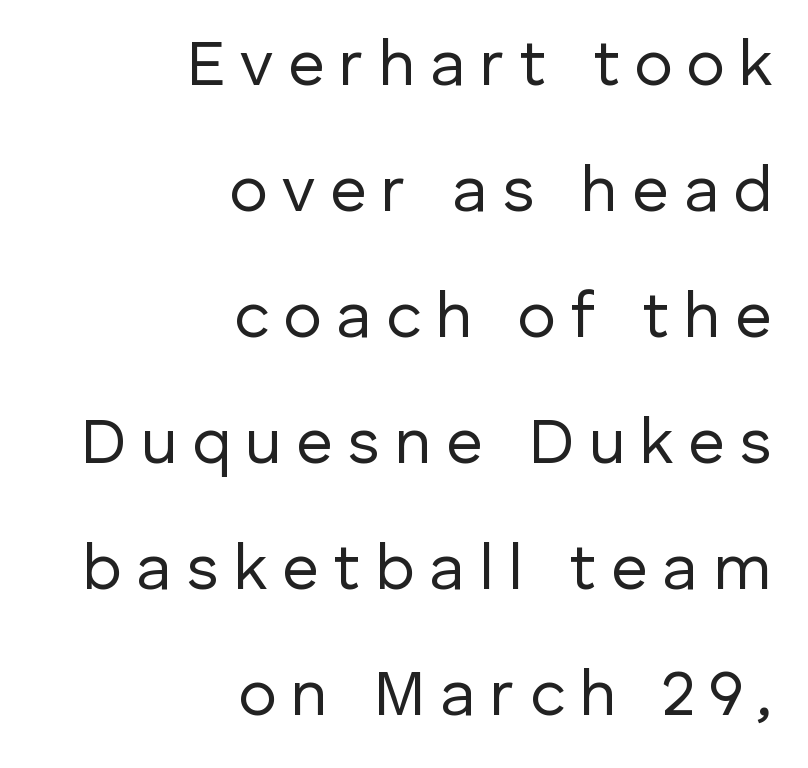
The image shows 64 px regular-weight sans-serif type, upright; set right-aligned, loose line spacing (1.97x), unusually wide letter spacing (+0.23 em), not underlined; low stroke contrast and a medium x-height.
